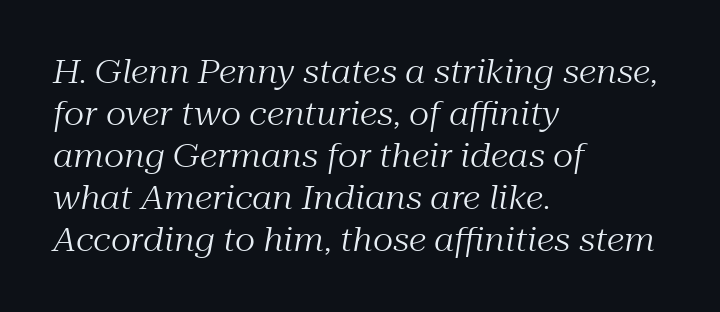
The image shows 32 px regular-weight serif type, italic (leaning right); set left-aligned, normal line spacing (1.31x), normal letter spacing, not underlined; medium stroke contrast and a medium x-height.
